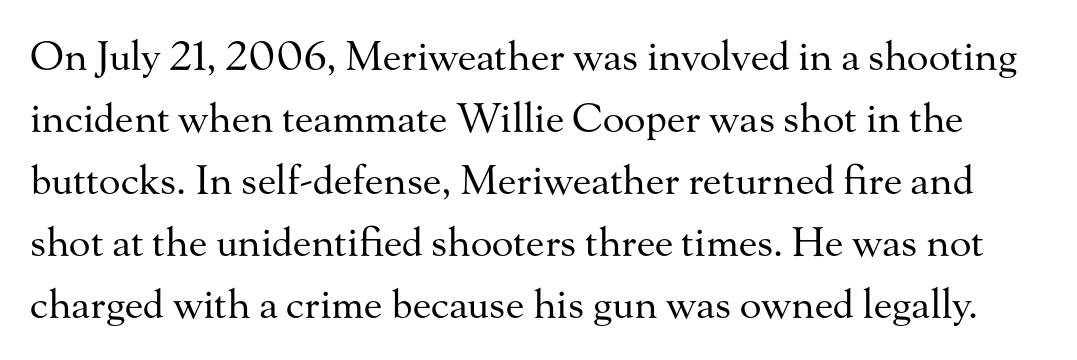
Leading: standard. Any mark beneath the type? The region is blank. Are there feet on the stems? There are — it's a serif. Rendered with straight, roman letterforms. Heaviness? Minimal to ordinary, like unemphasized prose.
